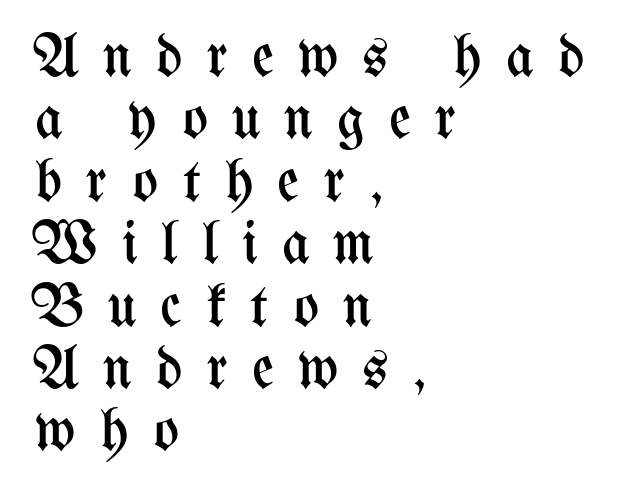
{"italic": "no", "bold": "no", "weight": "regular", "width": "condensed", "stroke_contrast": "medium", "x_height": "medium", "monospaced": "no", "underline": "no", "align": "left", "line_spacing": "tight", "line_spacing_ratio": 1.04, "letter_spacing": "wide", "letter_spacing_em": 0.4, "glyph_px": 60}
